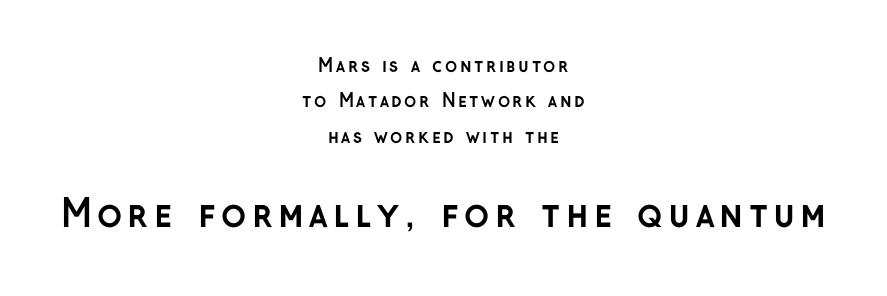
Teacher's note: observe the equal gaps on both sides — that is centered alignment. Decoration check: the copy has no underline. Weight check: bold — yes, fully. If you measured baseline to baseline, you'd find a long distance. This sample uses an upright cut, with every glyph sitting square on the baseline.
